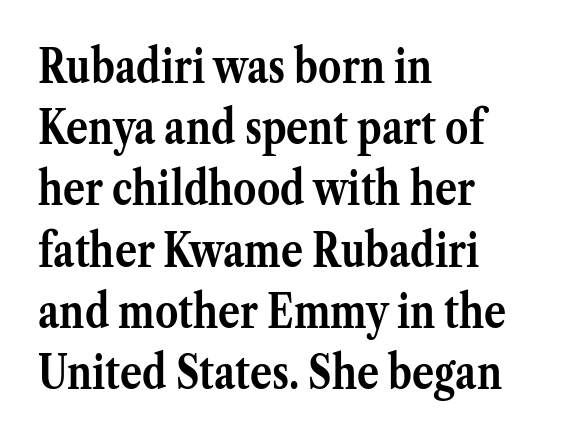
Descender tails drop into unmarked territory. Tracking value appears to be zero — textbook default spacing. You can tell it's not italic because the verticals are truly vertical. The passage shown stacks its lines at a standard gap. Observe the serifs anchoring each vertical stroke in this sample. Varying glyph widths throughout — classic text-font behaviour.
